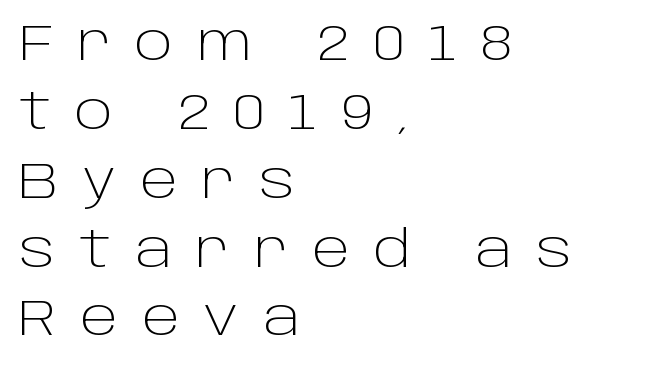
The image shows 51 px light sans-serif type, upright; set left-aligned, normal line spacing (1.35x), unusually wide letter spacing (+0.47 em), not underlined; low stroke contrast and a large x-height.
